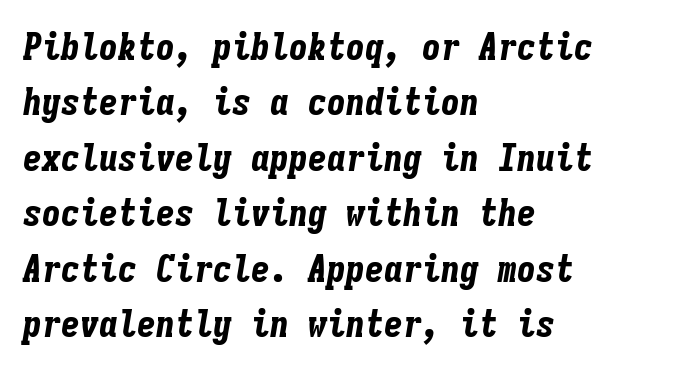
No word sits above an underline. Tall strokes in this sample are angled rather than plumb. This sample uses plain, unmodified letter spacing. Monospaced: the letters line up in strict vertical columns. The typesetting leans heavy: a genuine bold.
